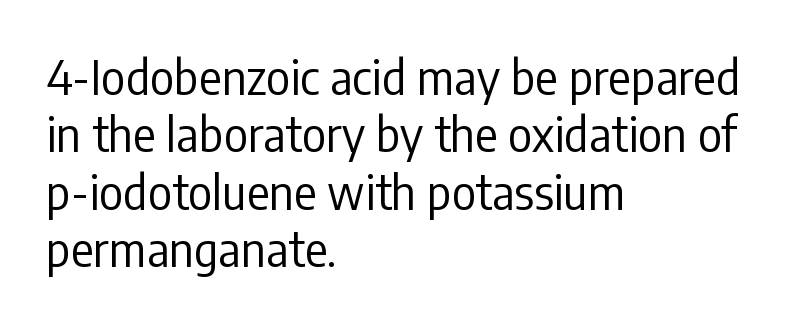
{"serif": "no", "italic": "no", "bold": "no", "weight": "regular", "width": "condensed", "stroke_contrast": "low", "x_height": "medium", "monospaced": "no", "underline": "no", "align": "left", "line_spacing_ratio": 1.22, "letter_spacing": "normal", "letter_spacing_em": 0.0, "glyph_px": 47}
